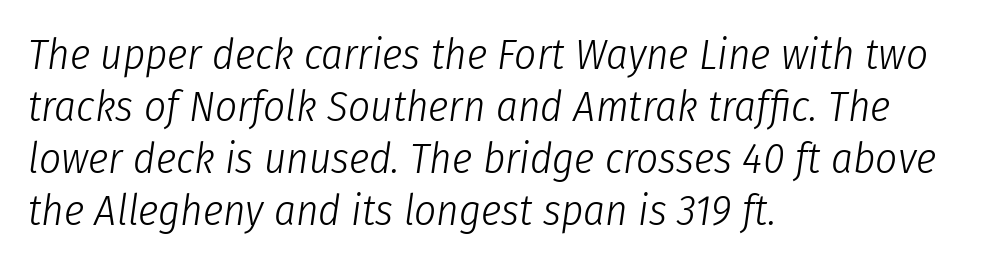
Q: Is the text bold? A: No.
Q: Is the text italic (slanted)? A: Yes, it leans right by about 8 degrees.
Q: Is the text underlined? A: No.
Q: How is the paragraph aligned? A: Left-aligned.
Q: Is the spacing between letters normal or unusually wide? A: Normal.
Q: Width (condensed, normal, or wide)? A: Condensed.
Q: Stroke contrast? A: Low.
Q: x-height? A: Medium.
Q: Monospaced? A: No.
